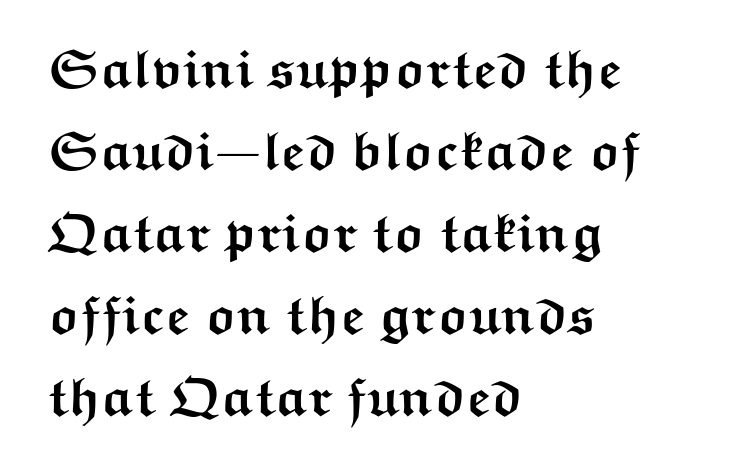
Q: Is the text bold? A: Yes.
Q: Is the text italic (slanted)? A: No, it is upright.
Q: Is the typeface a serif or a sans-serif typeface? A: Sans-serif.
Q: Is the text underlined? A: No.
Q: How is the paragraph aligned? A: Left-aligned.
Q: Is the spacing between letters normal or unusually wide? A: Normal.
Q: Is the spacing between lines tight, normal or loose? A: Normal.
Q: Width (condensed, normal, or wide)? A: Wide.
Q: Stroke contrast? A: Medium.
Q: x-height? A: Medium.
Q: Monospaced? A: No.
